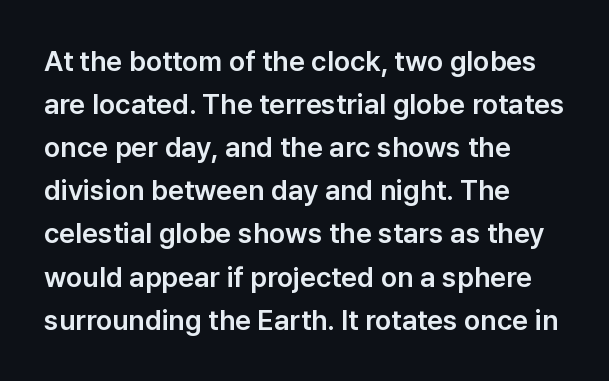
{"serif": "no", "italic": "no", "width": "normal", "stroke_contrast": "low", "x_height": "medium", "monospaced": "no", "underline": "no", "align": "left", "line_spacing": "normal", "line_spacing_ratio": 1.54, "letter_spacing": "normal", "letter_spacing_em": 0.0, "glyph_px": 28}
